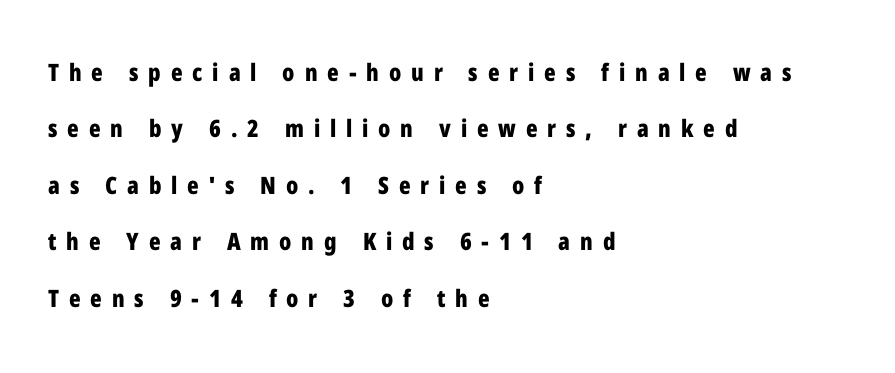
Q: Is the text bold? A: Yes.
Q: Is the text italic (slanted)? A: No, it is upright.
Q: Is the text underlined? A: No.
Q: How is the paragraph aligned? A: Left-aligned.
Q: Is the spacing between letters normal or unusually wide? A: Unusually wide.
Q: Is the spacing between lines tight, normal or loose? A: Loose.
